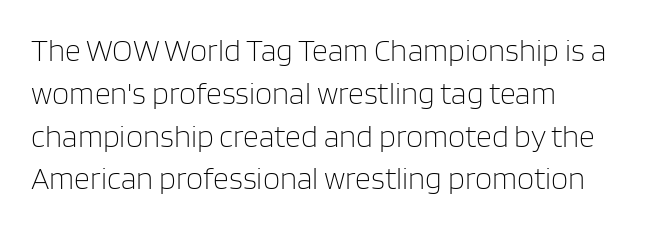
Q: Is the text bold? A: No.
Q: Is the text italic (slanted)? A: No, it is upright.
Q: Is the typeface a serif or a sans-serif typeface? A: Sans-serif.
Q: Is the text underlined? A: No.
Q: How is the paragraph aligned? A: Left-aligned.
Q: Is the spacing between letters normal or unusually wide? A: Normal.
Q: Is the spacing between lines tight, normal or loose? A: Normal.
Q: Width (condensed, normal, or wide)? A: Normal.
Q: Stroke contrast? A: Low.
Q: x-height? A: Large.
Q: Monospaced? A: No.
